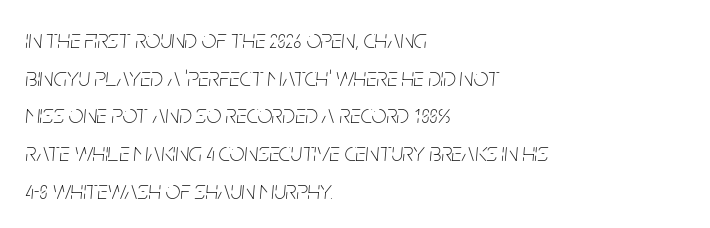
The image shows 26 px text type, italic (leaning right); set left-aligned, normal line spacing (1.45x), normal letter spacing, not underlined.
